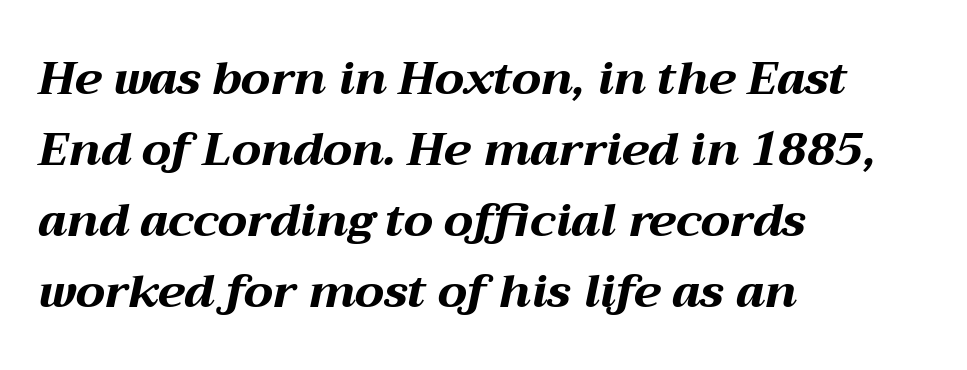
Q: Is the text bold? A: Yes.
Q: Is the text italic (slanted)? A: Yes, it leans right by about 12 degrees.
Q: Is the text underlined? A: No.
Q: How is the paragraph aligned? A: Left-aligned.
Q: Is the spacing between letters normal or unusually wide? A: Normal.
Q: Is the spacing between lines tight, normal or loose? A: Normal.
Q: Width (condensed, normal, or wide)? A: Wide.
Q: Stroke contrast? A: Medium.
Q: x-height? A: Medium.
Q: Monospaced? A: No.
